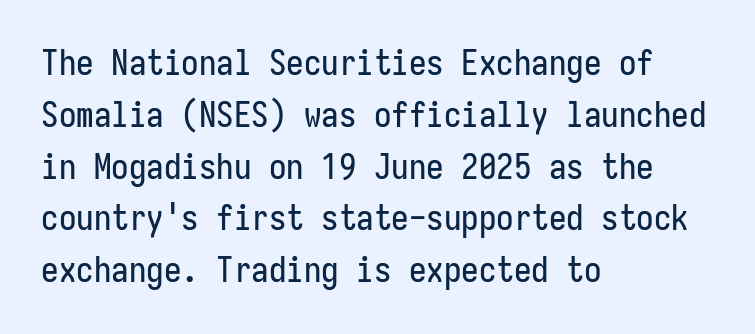
The image shows 35 px condensed sans-serif type, upright, monospaced; set left-aligned, normal line spacing (1.48x), normal letter spacing, not underlined; low stroke contrast and a medium x-height.
